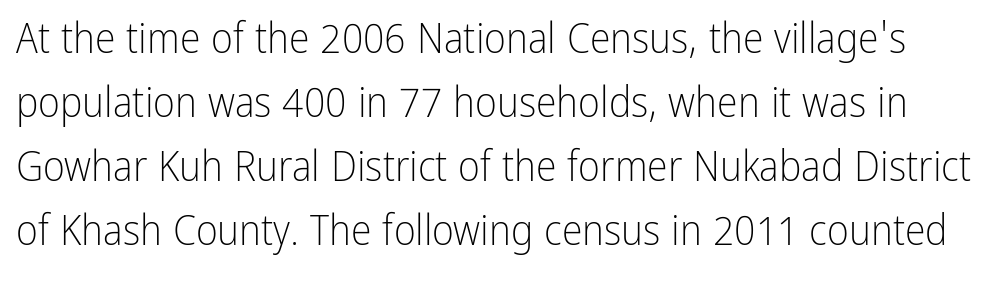
The image shows 42 px light, condensed sans-serif type, upright; set normal line spacing (1.52x), normal letter spacing, not underlined; low stroke contrast and a medium x-height.
